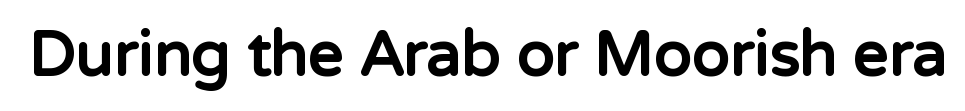
The image shows 62 px bold sans-serif type, upright; set normal letter spacing, not underlined; low stroke contrast and a medium x-height.
